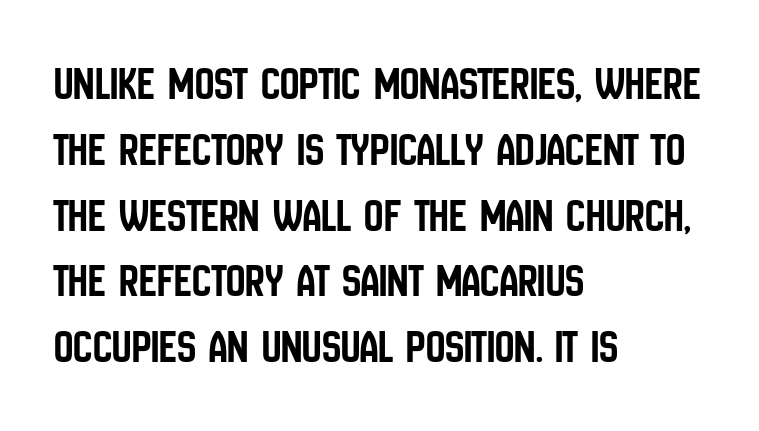
The image shows 48 px condensed sans-serif type, upright; set left-aligned, normal line spacing (1.37x), normal letter spacing, not underlined; low stroke contrast and a large x-height.
